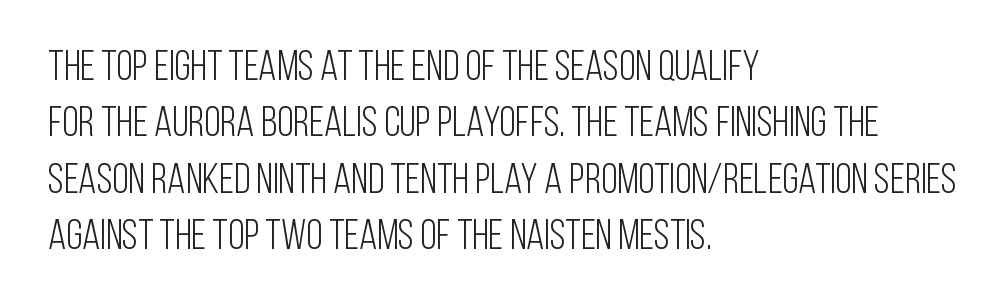
The image shows 42 px light, condensed sans-serif type, upright; set left-aligned, normal line spacing (1.34x), normal letter spacing, not underlined; low stroke contrast and a large x-height.
